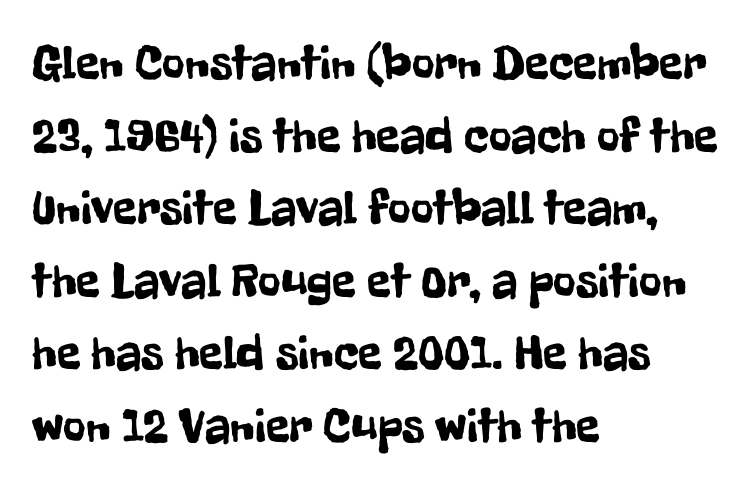
Q: Is the text italic (slanted)? A: No, it is upright.
Q: Is the typeface a serif or a sans-serif typeface? A: Sans-serif.
Q: Is the text underlined? A: No.
Q: How is the paragraph aligned? A: Left-aligned.
Q: Is the spacing between letters normal or unusually wide? A: Normal.
Q: Is the spacing between lines tight, normal or loose? A: Normal.
Q: Width (condensed, normal, or wide)? A: Condensed.
Q: Stroke contrast? A: Low.
Q: x-height? A: Medium.
Q: Monospaced? A: No.
